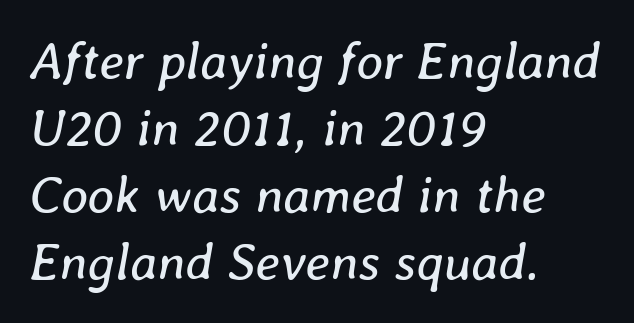
Observe the ordinary spacing: letters are neighbours, not strangers. Plain, unruled lines of type. Compared with ordinary roman type, these characters are visibly tilted. Here the designer chose a conventional face with non-uniform glyph widths.
